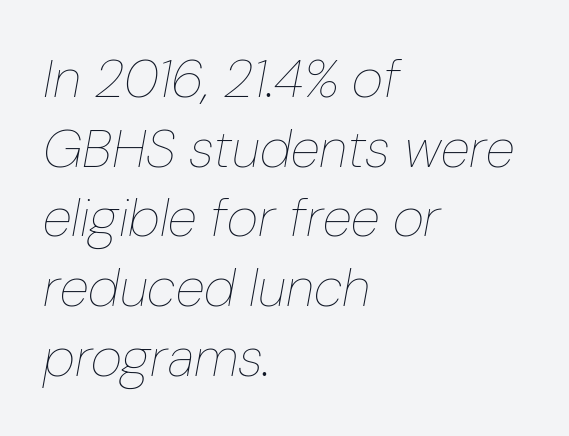
The passage shown stacks its lines at a standard gap. No extra tracking has been applied to these lines. Stems here are at most as thick as an everyday book face. Left-aligned paragraph, ragged on the right.
